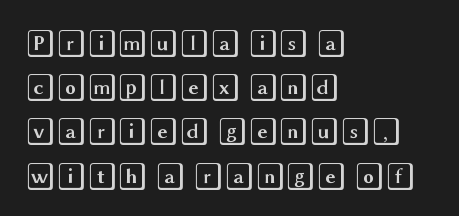
Q: Is the text italic (slanted)? A: No, it is upright.
Q: Is the text underlined? A: No.
Q: How is the paragraph aligned? A: Left-aligned.
Q: Is the spacing between letters normal or unusually wide? A: Normal.
Q: Is the spacing between lines tight, normal or loose? A: Normal.
Q: Width (condensed, normal, or wide)? A: Wide.
Q: x-height? A: Large.
